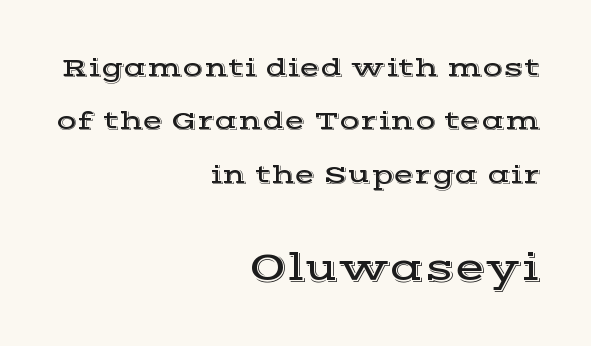
{"serif": "yes", "italic": "no", "width": "wide", "x_height": "medium", "monospaced": "no", "underline": "no", "align": "right", "line_spacing": "loose", "line_spacing_ratio": 1.98, "letter_spacing": "normal", "letter_spacing_em": 0.0, "larger_block": "second", "size_ratio": 1.48, "glyph_px": 40}
